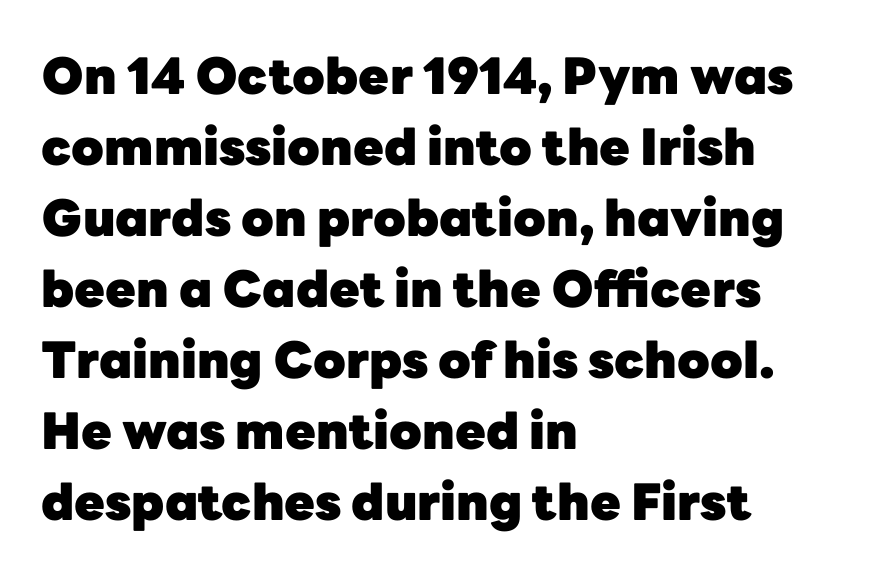
Q: Is the text bold? A: Yes.
Q: Is the text italic (slanted)? A: No, it is upright.
Q: Is the typeface a serif or a sans-serif typeface? A: Sans-serif.
Q: Is the text underlined? A: No.
Q: How is the paragraph aligned? A: Left-aligned.
Q: Is the spacing between letters normal or unusually wide? A: Normal.
Q: Is the spacing between lines tight, normal or loose? A: Normal.
Q: Width (condensed, normal, or wide)? A: Normal.
Q: Stroke contrast? A: Low.
Q: x-height? A: Medium.
Q: Monospaced? A: No.
